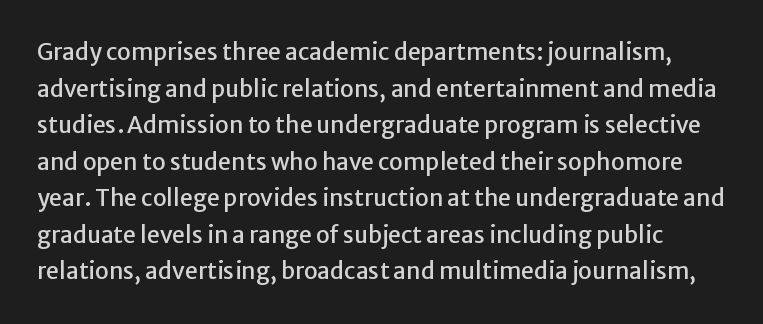
{"italic": "no", "underline": "no", "line_spacing": "normal", "line_spacing_ratio": 1.59, "letter_spacing": "normal", "letter_spacing_em": 0.0, "glyph_px": 23}
